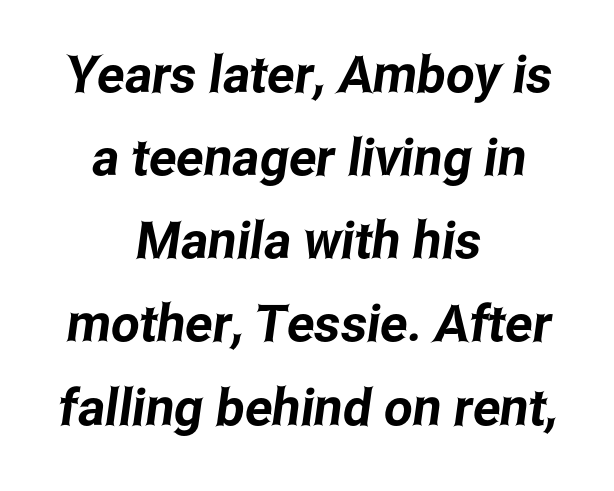
The image shows 51 px condensed sans-serif type; set centered, normal line spacing (1.63x), normal letter spacing, not underlined; low stroke contrast and a medium x-height.
